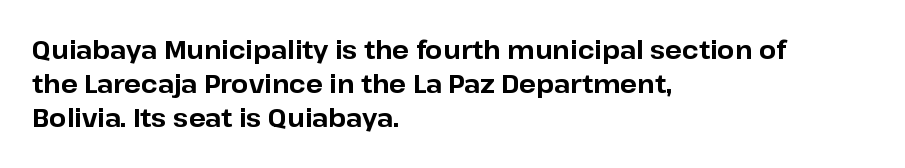
{"italic": "no", "bold": "yes", "underline": "no", "align": "left", "line_spacing": "normal", "line_spacing_ratio": 1.37, "letter_spacing": "normal", "letter_spacing_em": 0.0, "glyph_px": 25}
